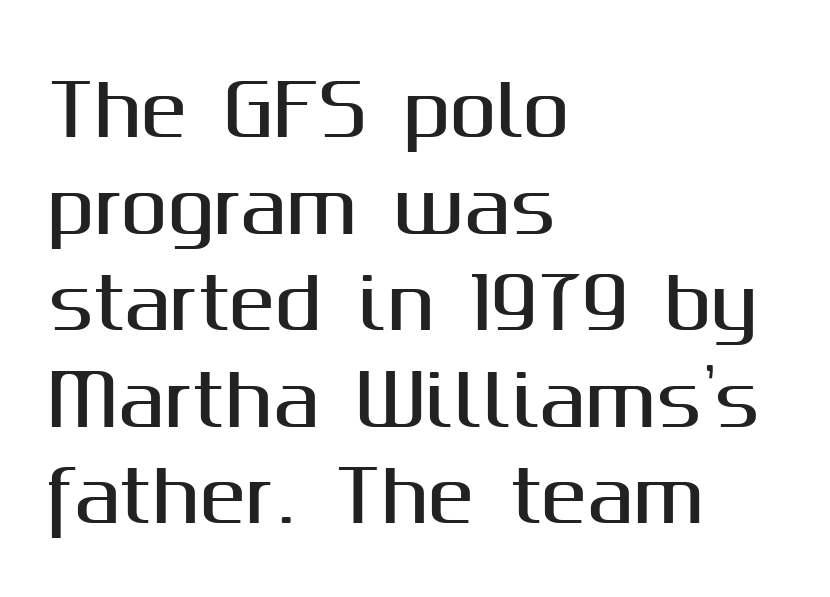
The image shows 70 px sans-serif type, upright; set left-aligned, normal line spacing (1.38x), normal letter spacing, not underlined; medium stroke contrast and a medium x-height.
